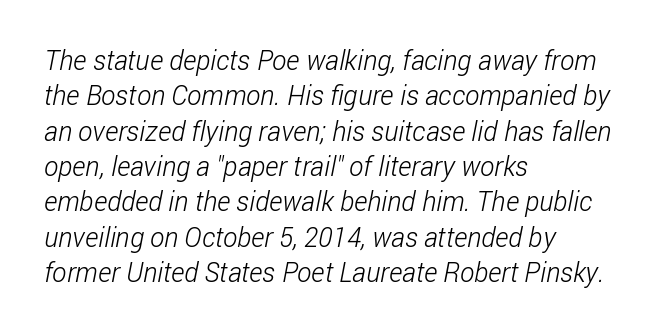
Words float on clear page, feet unadorned. Default kerning and tracking; the words read as compact shapes. Typeset ragged right — the left edge is the straight one. Bold? No — there's no thickening of the strokes. Evenly set lines give the paragraph a standard silhouette.
